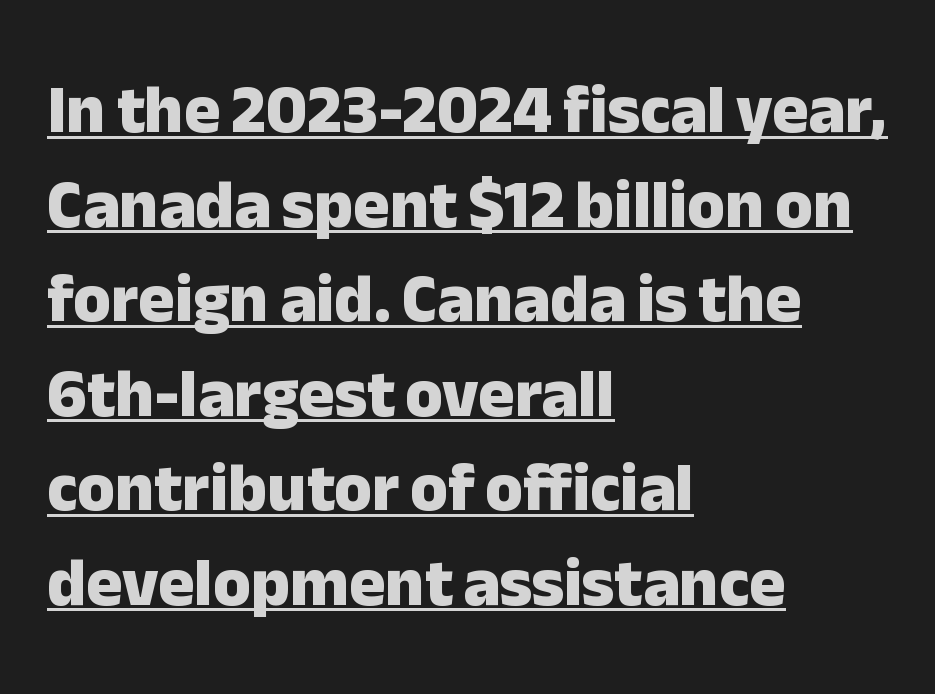
Q: Is the text bold? A: Yes.
Q: Is the text italic (slanted)? A: No, it is upright.
Q: Is the typeface a serif or a sans-serif typeface? A: Sans-serif.
Q: Is the text underlined? A: Yes.
Q: How is the paragraph aligned? A: Left-aligned.
Q: Is the spacing between letters normal or unusually wide? A: Normal.
Q: Is the spacing between lines tight, normal or loose? A: Normal.
Q: Width (condensed, normal, or wide)? A: Normal.
Q: Stroke contrast? A: Low.
Q: x-height? A: Medium.
Q: Monospaced? A: No.
